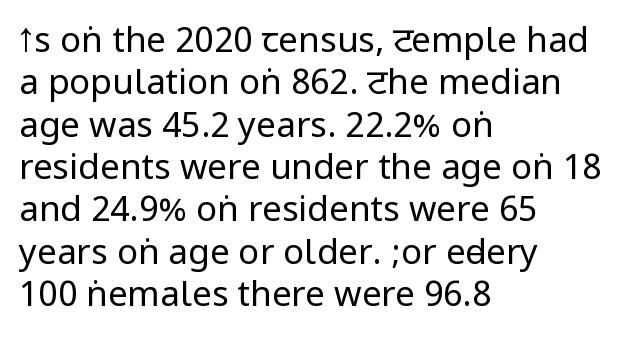
{"serif": "no", "italic": "no", "bold": "no", "weight": "regular", "width": "condensed", "stroke_contrast": "low", "underline": "no", "align": "left", "line_spacing_ratio": 1.21, "letter_spacing": "normal", "letter_spacing_em": 0.0, "glyph_px": 35}
